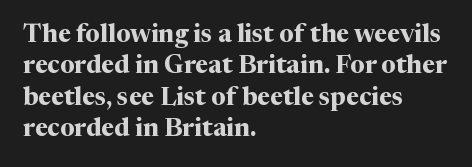
Horizontal alignment here is leftward, the default for most running prose. These lines were composed using upright roman letters. Quick note: underline off. Words appear dense and cohesive because spacing is normal. Honestly, the row spacing looks completely unremarkable. Heft: maximum for text — a bold.
